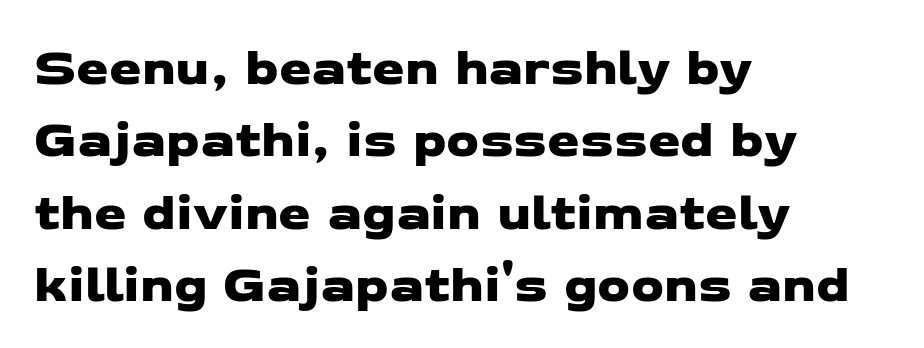
The image shows 52 px wide sans-serif type; set left-aligned, normal line spacing (1.39x), normal letter spacing, not underlined; low stroke contrast and a medium x-height.
